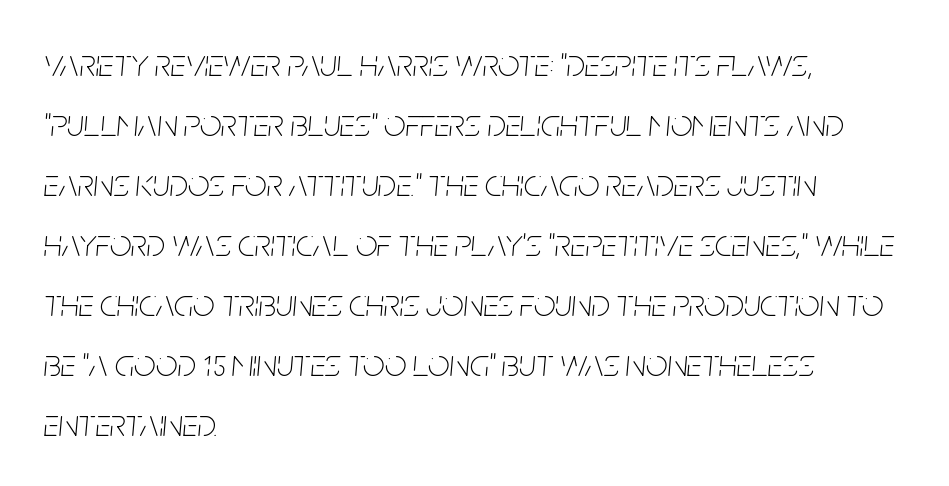
The image shows 38 px thin, condensed type, italic (leaning right); set left-aligned, normal line spacing (1.58x), normal letter spacing, not underlined; low stroke contrast and a large x-height.
